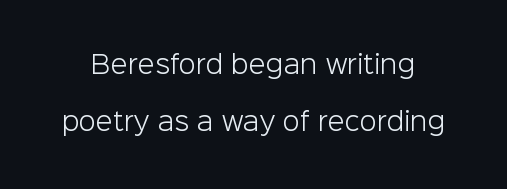
This is roman type, the default non-slanted kind. Weight: not bold — regular or lighter. Does the leading feel generous? Absolutely, it's lavish. Letter spacing: default.
